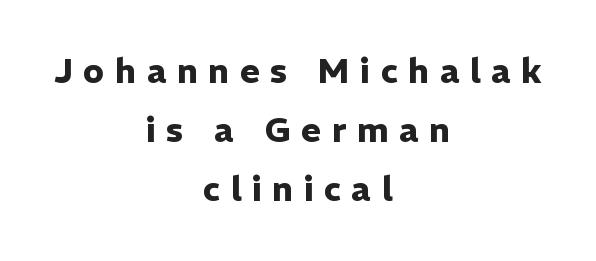
The image shows 34 px heavy sans-serif type, upright; set centered, line spacing 1.74x, unusually wide letter spacing (+0.31 em), not underlined; low stroke contrast and a medium x-height.
